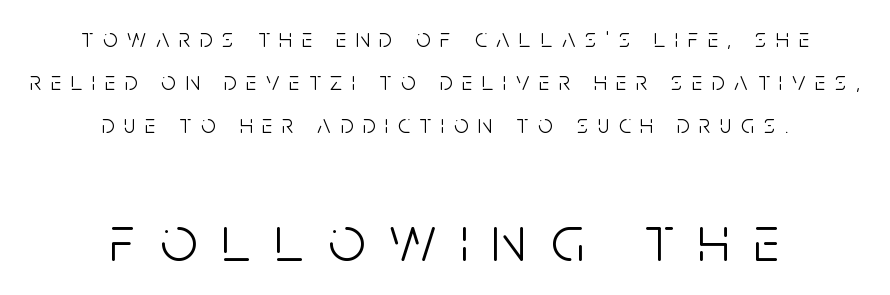
The image shows 65 px light, condensed sans-serif type, upright; set centered, normal line spacing (1.65x), unusually wide letter spacing (+0.37 em), not underlined; the second (bottom) block is 2.5x larger; low stroke contrast and a large x-height.
